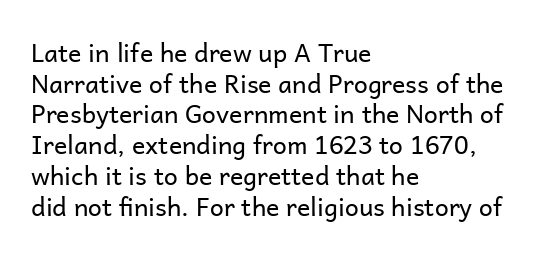
{"italic": "no", "bold": "no", "underline": "no", "align": "left", "line_spacing_ratio": 1.23, "letter_spacing": "normal", "letter_spacing_em": 0.0, "glyph_px": 25}
